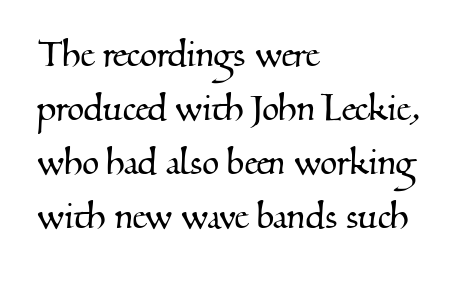
The lines in this sample share a left origin and differ only in where they stop. Observe the ordinary spacing: letters are neighbours, not strangers. Just letters on the line, the space beneath them empty. Do the characters align in a grid? No, the font is proportional. Unlike a clean sans, this face finishes its strokes with serifs.
